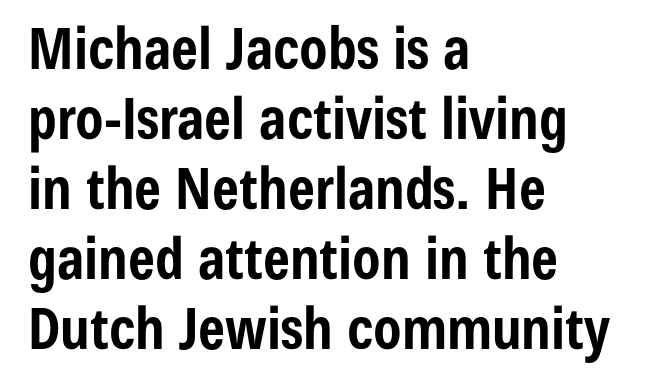
{"serif": "no", "italic": "no", "bold": "yes", "weight": "bold", "width": "condensed", "stroke_contrast": "low", "x_height": "medium", "monospaced": "no", "underline": "no", "align": "left", "line_spacing_ratio": 1.23, "letter_spacing": "normal", "letter_spacing_em": 0.0, "glyph_px": 57}
